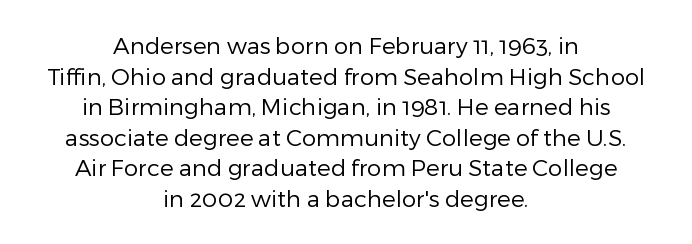
Q: Is the text bold? A: No.
Q: Is the text italic (slanted)? A: No, it is upright.
Q: Is the text underlined? A: No.
Q: How is the paragraph aligned? A: Centered.
Q: Is the spacing between letters normal or unusually wide? A: Normal.
Q: Is the spacing between lines tight, normal or loose? A: Normal.
